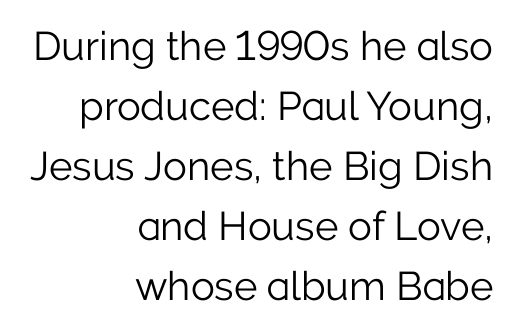
The image shows 40 px light sans-serif type, upright; set right-aligned, normal line spacing (1.5x), normal letter spacing, not underlined; low stroke contrast and a medium x-height.
